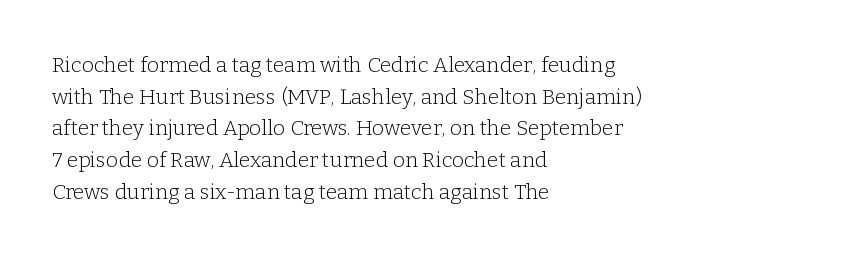
Style check: upright. Leftover space on each line is placed entirely after the last word. The rows are spaced the way most documents space them. The font is comparable to plain body text, perhaps lighter. Honestly, there is no underline to notice here at all. Nobody touched the tracking dial on this one.
